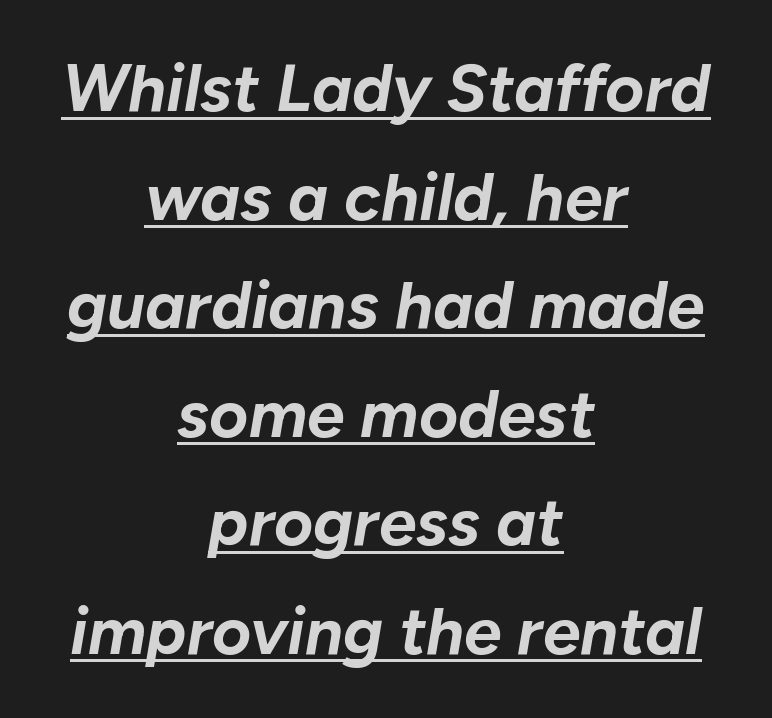
The image shows 67 px bold type, italic (leaning right); set centered, normal line spacing (1.62x), normal letter spacing, underlined; low stroke contrast and a medium x-height.
